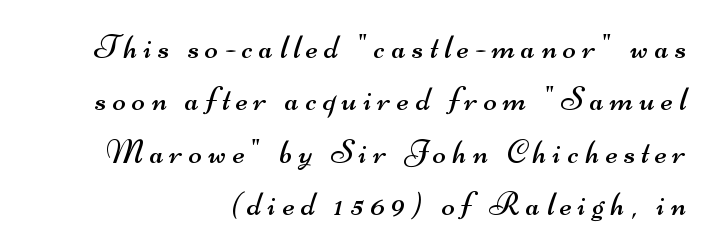
Type without underlining. The characters display no serif detailing; their extremities are plain. A typesetter would call this proportional, since set widths differ per character. Summary of weight: not heavy and not bold. The block of text has a typical density, with ordinary space between rows.
